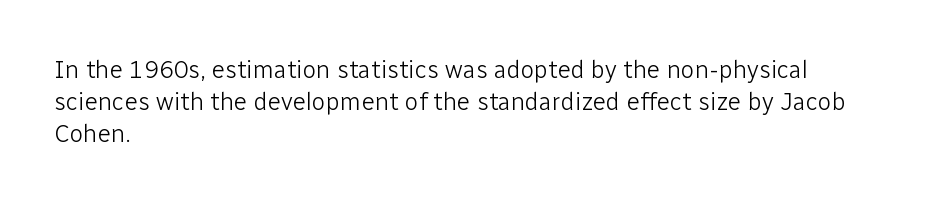
Q: Is the text bold? A: No.
Q: Is the text italic (slanted)? A: No, it is upright.
Q: Is the text underlined? A: No.
Q: How is the paragraph aligned? A: Left-aligned.
Q: Is the spacing between letters normal or unusually wide? A: Normal.
Q: Is the spacing between lines tight, normal or loose? A: Normal.
